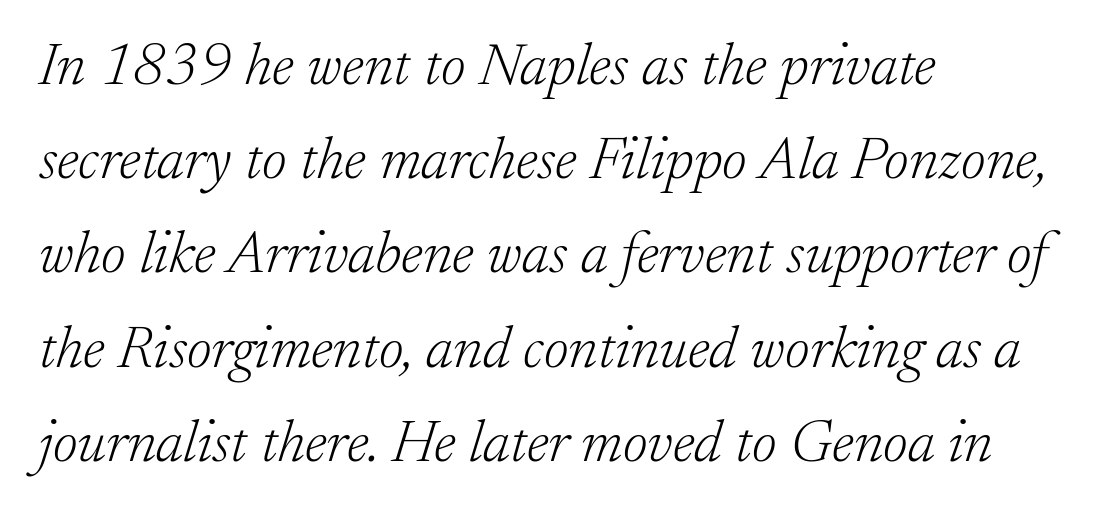
The image shows 60 px light serif type, italic (leaning right); set left-aligned, normal line spacing (1.57x), normal letter spacing, not underlined; low stroke contrast and a small x-height.
